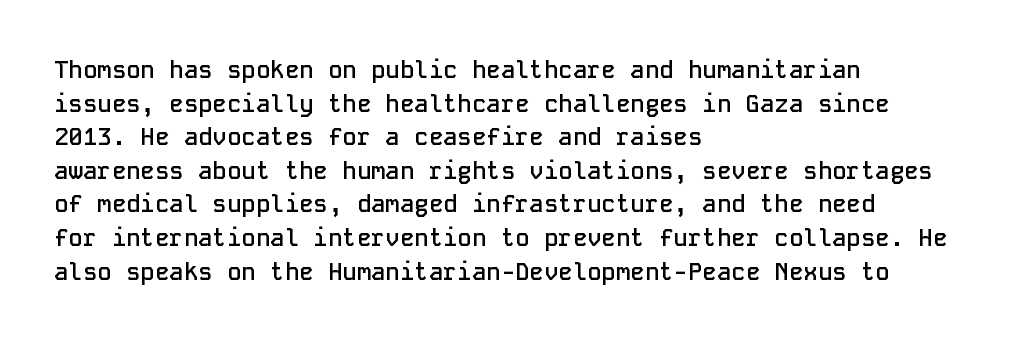
The image shows 24 px text type, upright; set left-aligned, normal line spacing (1.4x), normal letter spacing, not underlined.
